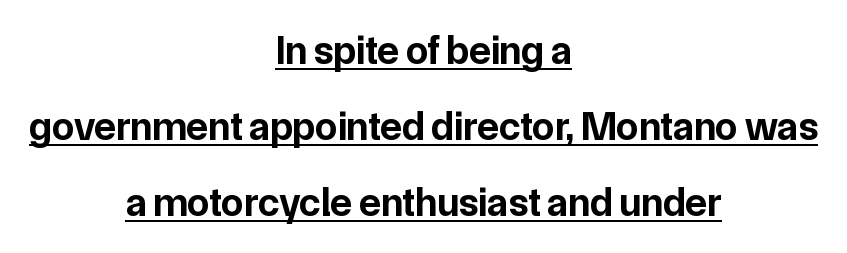
Q: Is the text bold? A: Yes.
Q: Is the text italic (slanted)? A: No, it is upright.
Q: Is the typeface a serif or a sans-serif typeface? A: Sans-serif.
Q: Is the text underlined? A: Yes.
Q: How is the paragraph aligned? A: Centered.
Q: Is the spacing between letters normal or unusually wide? A: Normal.
Q: Is the spacing between lines tight, normal or loose? A: Loose.
Q: Width (condensed, normal, or wide)? A: Normal.
Q: Stroke contrast? A: Low.
Q: x-height? A: Medium.
Q: Monospaced? A: No.
